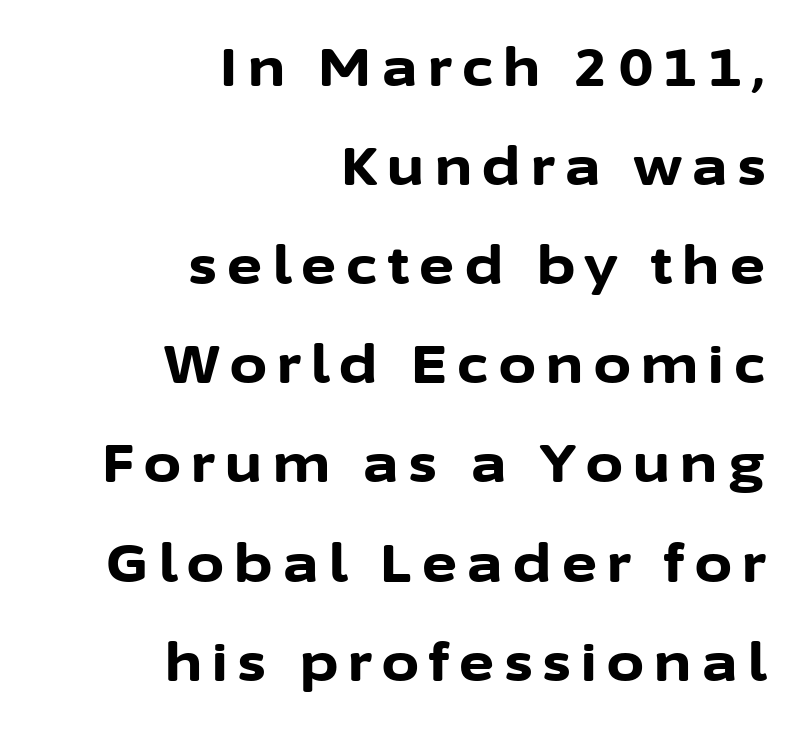
The image shows 53 px bold sans-serif type, upright; set right-aligned, line spacing 1.87x, unusually wide letter spacing (+0.2 em), not underlined; low stroke contrast and a medium x-height.
